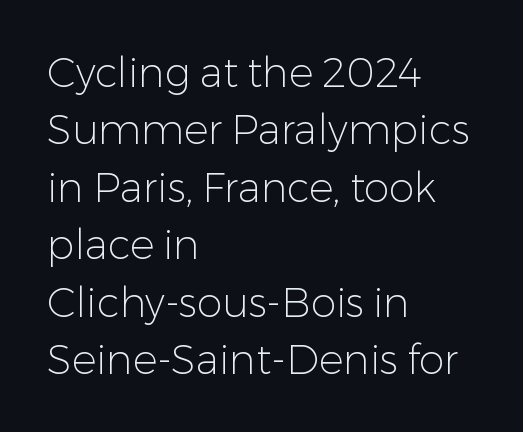
{"serif": "no", "italic": "no", "bold": "no", "weight": "light", "width": "normal", "stroke_contrast": "low", "x_height": "medium", "monospaced": "no", "underline": "no", "align": "left", "line_spacing": "normal", "line_spacing_ratio": 1.4, "letter_spacing": "normal", "letter_spacing_em": 0.0, "glyph_px": 41}
